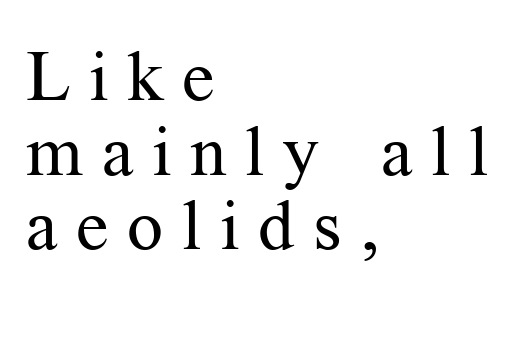
{"serif": "yes", "italic": "no", "bold": "no", "weight": "regular", "width": "normal", "stroke_contrast": "medium", "x_height": "medium", "monospaced": "no", "underline": "no", "align": "left", "line_spacing": "tight", "line_spacing_ratio": 1.05, "letter_spacing": "wide", "letter_spacing_em": 0.26, "glyph_px": 71}
